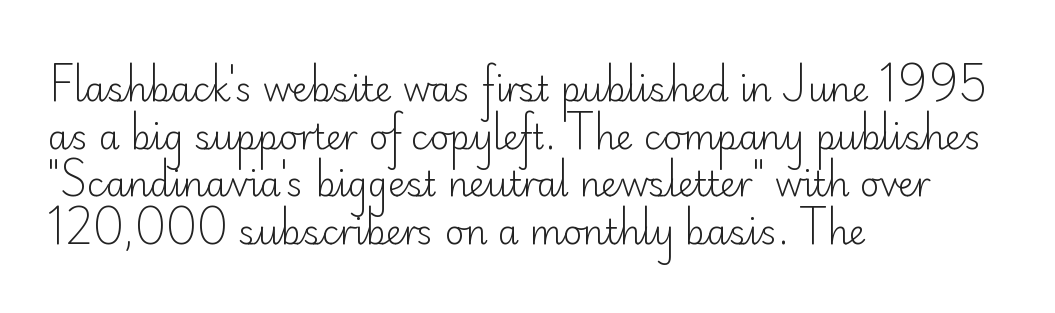
The image shows 34 px light sans-serif type, upright; set left-aligned, normal line spacing (1.4x), normal letter spacing, not underlined; low stroke contrast and a small x-height.
